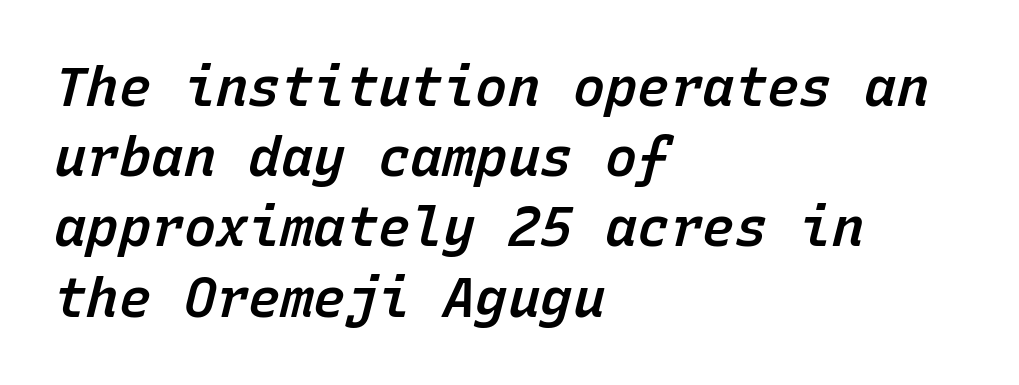
Q: Is the text bold? A: Semi-bold.
Q: Is the text italic (slanted)? A: Yes, it leans right by about 15 degrees.
Q: Is the text underlined? A: No.
Q: How is the paragraph aligned? A: Left-aligned.
Q: Is the spacing between letters normal or unusually wide? A: Normal.
Q: Is the spacing between lines tight, normal or loose? A: Normal.
Q: Width (condensed, normal, or wide)? A: Normal.
Q: Stroke contrast? A: Low.
Q: x-height? A: Medium.
Q: Monospaced? A: Yes.
